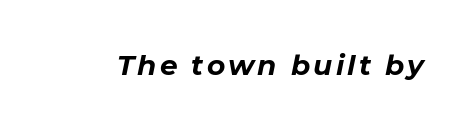
Q: Is the text bold? A: Yes.
Q: Is the text italic (slanted)? A: Yes, it leans right by about 11 degrees.
Q: Is the text underlined? A: No.
Q: Width (condensed, normal, or wide)? A: Normal.
Q: Stroke contrast? A: Low.
Q: x-height? A: Medium.
Q: Monospaced? A: No.
